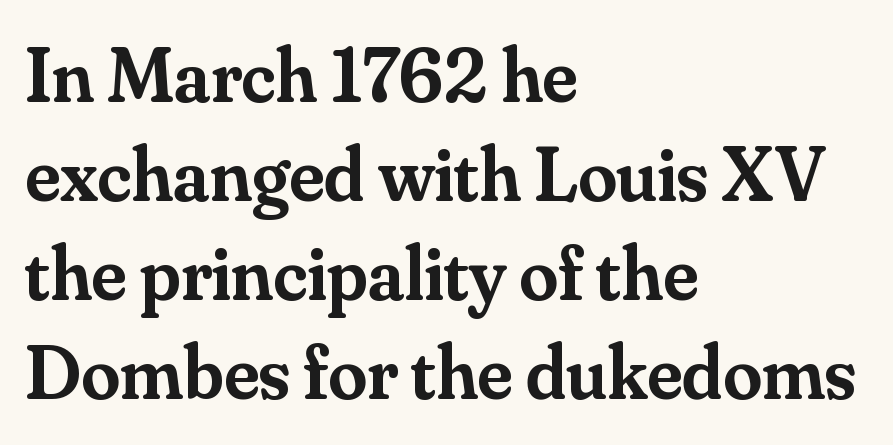
{"serif": "yes", "italic": "no", "bold": "semi", "weight": "semibold", "width": "normal", "stroke_contrast": "medium", "x_height": "small", "monospaced": "no", "underline": "no", "align": "left", "line_spacing": "normal", "line_spacing_ratio": 1.27, "letter_spacing": "normal", "letter_spacing_em": 0.0, "glyph_px": 78}
